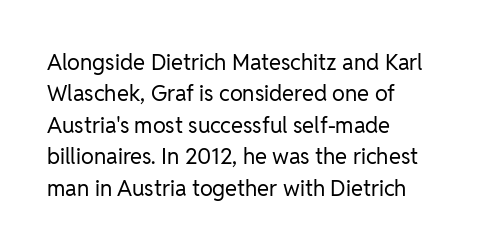
Q: Is the text bold? A: No.
Q: Is the text italic (slanted)? A: No, it is upright.
Q: Is the text underlined? A: No.
Q: How is the paragraph aligned? A: Left-aligned.
Q: Is the spacing between letters normal or unusually wide? A: Normal.
Q: Is the spacing between lines tight, normal or loose? A: Normal.
